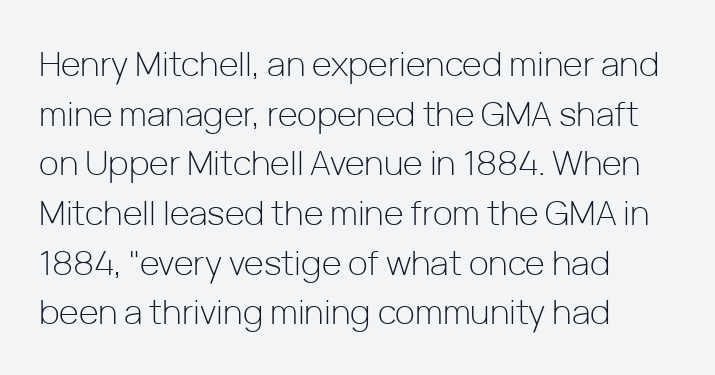
The image shows 34 px light sans-serif type, upright; set left-aligned, normal line spacing (1.46x), normal letter spacing, not underlined; low stroke contrast and a medium x-height.
